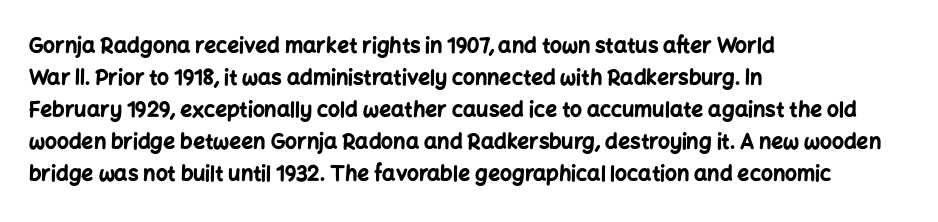
{"italic": "no", "bold": "yes", "underline": "no", "align": "left", "line_spacing": "normal", "line_spacing_ratio": 1.52, "letter_spacing": "normal", "letter_spacing_em": 0.0, "glyph_px": 21}
